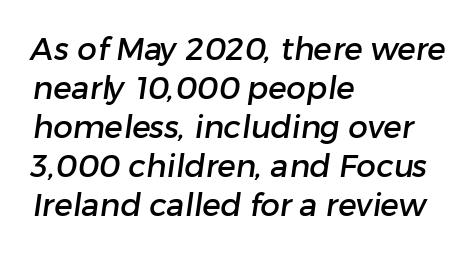
The image shows 31 px sans-serif type; set left-aligned, normal line spacing (1.26x), normal letter spacing, not underlined; low stroke contrast and a medium x-height.
